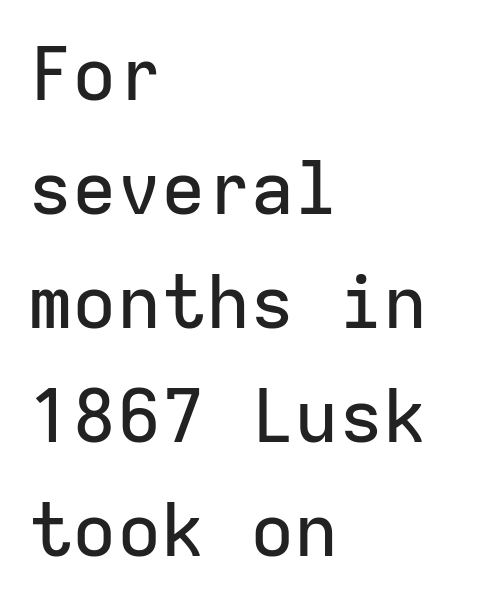
Every character here occupies the same horizontal width, giving the sample a typewriter-like rhythm. Grotesque or geometric, the face here clearly has no serifs. Regular leading. In terms of letterspacing, this is plain default setting.
